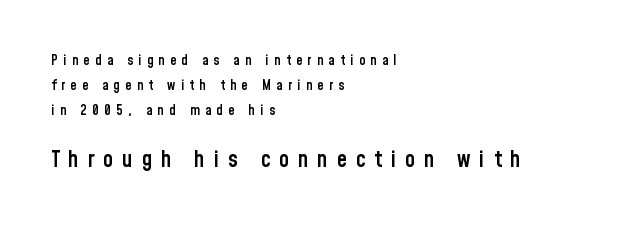
Q: Is the text bold? A: Semi-bold.
Q: Is the text italic (slanted)? A: No, it is upright.
Q: Is the text underlined? A: No.
Q: How is the paragraph aligned? A: Left-aligned.
Q: Is the spacing between letters normal or unusually wide? A: Unusually wide.
Q: Which block of text is set in a larger size, the first (top) or the second (bottom)? A: The second (bottom) one.
